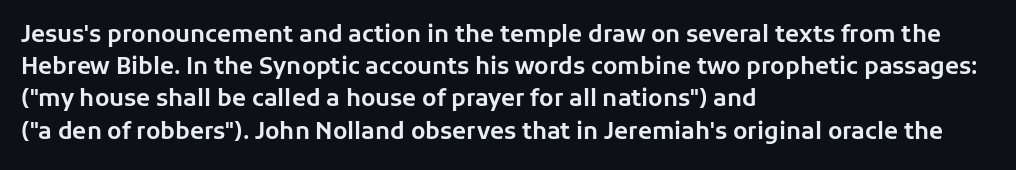
Does the leading feel generous? No, just average. The paragraph shown leans on its left margin. The string is rendered with underlining switched off. Here the glyphs are tracked normally, forming tight word shapes. The font's upright variant was chosen for this text.
